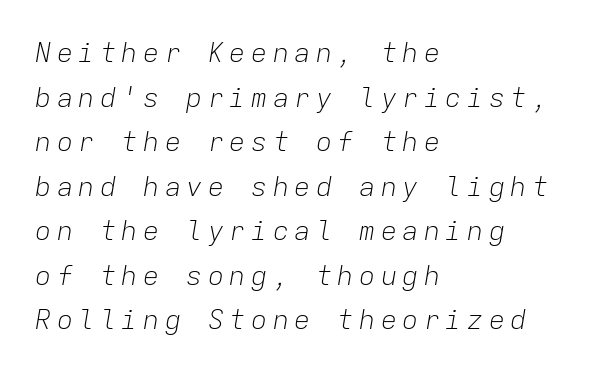
Q: Is the text bold? A: No.
Q: Is the text italic (slanted)? A: Yes, it leans right by about 9 degrees.
Q: Is the text underlined? A: No.
Q: How is the paragraph aligned? A: Left-aligned.
Q: Is the spacing between letters normal or unusually wide? A: Unusually wide.
Q: Is the spacing between lines tight, normal or loose? A: Normal.
